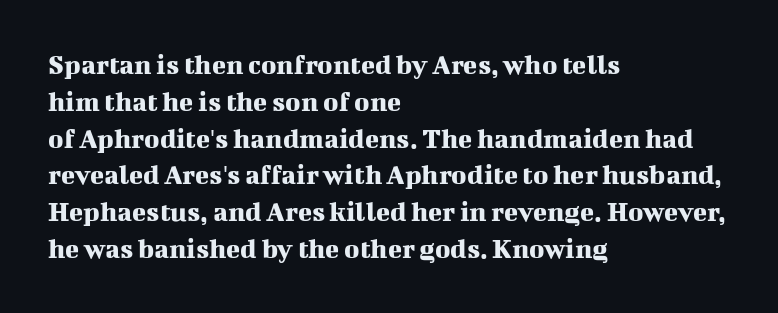
This rendering features lettering with no underline. The gaps between neighbouring characters are ordinary and unremarkable. Varying glyph widths throughout — classic text-font behaviour. To sum up the face: it has serifs. Line starts are locked; line ends wander. Vertical spacing — default.
